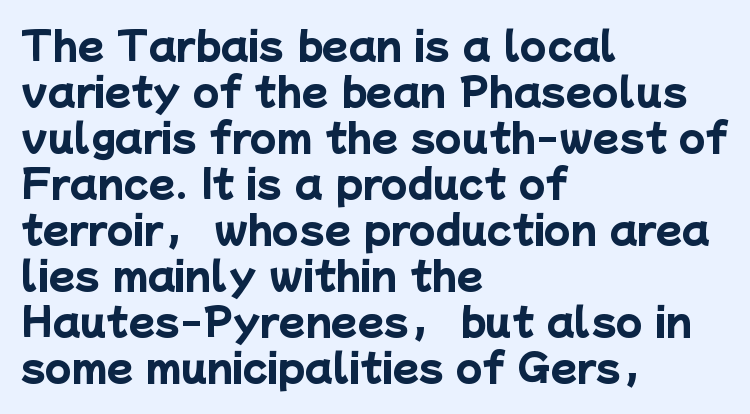
The image shows 38 px heavy sans-serif type; set left-aligned, line spacing 1.21x, normal letter spacing, not underlined; low stroke contrast and a medium x-height.
